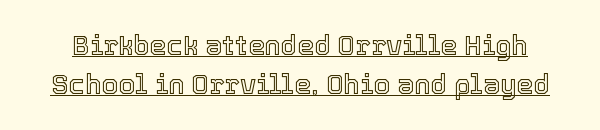
Q: Is the text italic (slanted)? A: No, it is upright.
Q: Is the text underlined? A: Yes.
Q: Is the spacing between letters normal or unusually wide? A: Normal.
Q: Is the spacing between lines tight, normal or loose? A: Normal.
